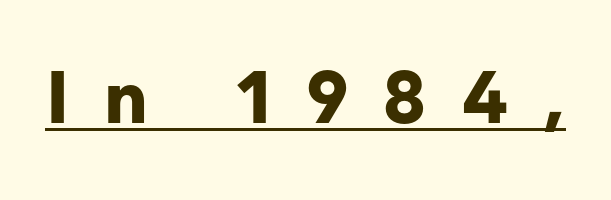
A dark, heavy texture on the line: the type is bold. Students, note that the glyphs here are deliberately spaced far apart. Think of a printed novel: that variable character pitch is what you see here. Italic? Not at all — the glyphs are vertical. This is underlined copy, the kind a proofreader might mark for attention. The characters display no serif detailing; their extremities are plain.
